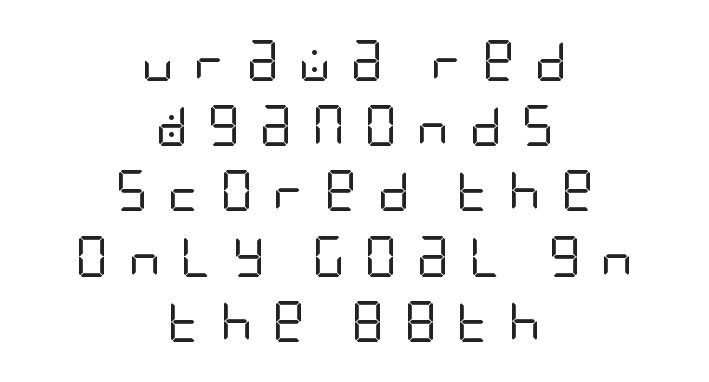
Q: Is the text bold? A: No.
Q: Is the text italic (slanted)? A: No, it is upright.
Q: Is the typeface a serif or a sans-serif typeface? A: Sans-serif.
Q: Is the text underlined? A: No.
Q: How is the paragraph aligned? A: Centered.
Q: Is the spacing between letters normal or unusually wide? A: Unusually wide.
Q: Is the spacing between lines tight, normal or loose? A: Normal.
Q: Width (condensed, normal, or wide)? A: Condensed.
Q: Stroke contrast? A: Low.
Q: x-height? A: Large.
